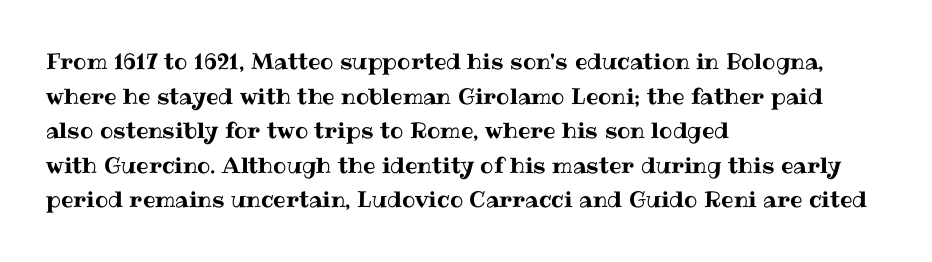
{"italic": "no", "underline": "no", "align": "left", "line_spacing": "normal", "line_spacing_ratio": 1.57, "letter_spacing": "normal", "letter_spacing_em": 0.0, "glyph_px": 22}
